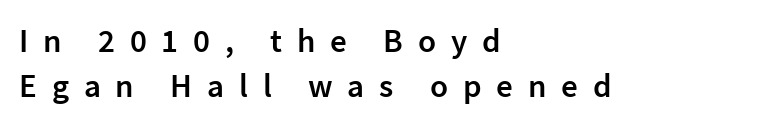
No feet cap the strokes, marking this as sans-serif type. Ascenders rise straight up at ninety degrees. One glance says typical: line gaps are just what's usual. Is the block centered? No — it sits flush against the left margin.
